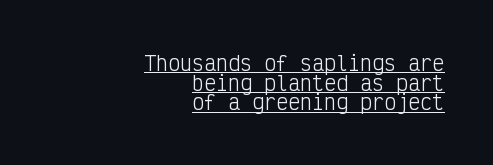
Q: Is the text bold? A: No.
Q: Is the text italic (slanted)? A: No, it is upright.
Q: Is the text underlined? A: Yes.
Q: How is the paragraph aligned? A: Right-aligned.
Q: Is the spacing between letters normal or unusually wide? A: Normal.
Q: Is the spacing between lines tight, normal or loose? A: Tight.
